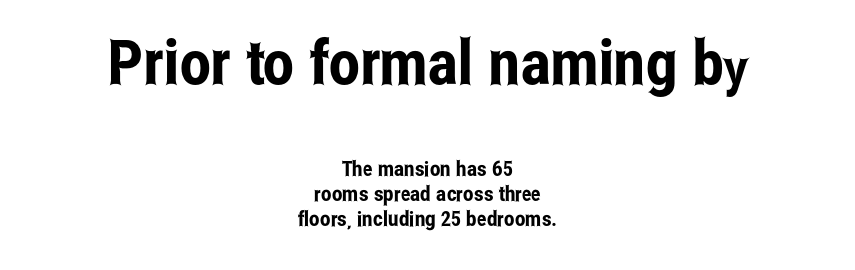
The image shows 62 px condensed sans-serif type, upright; set centered, line spacing 1.19x, normal letter spacing, not underlined; the first (top) block is 2.95x larger; low stroke contrast and a medium x-height.
